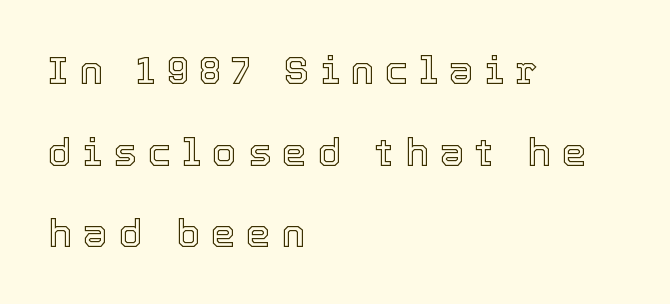
Q: Is the text italic (slanted)? A: No, it is upright.
Q: Is the text underlined? A: No.
Q: How is the paragraph aligned? A: Left-aligned.
Q: Is the spacing between letters normal or unusually wide? A: Unusually wide.
Q: Is the spacing between lines tight, normal or loose? A: Loose.
Q: Width (condensed, normal, or wide)? A: Normal.
Q: x-height? A: Medium.
Q: Monospaced? A: No.
